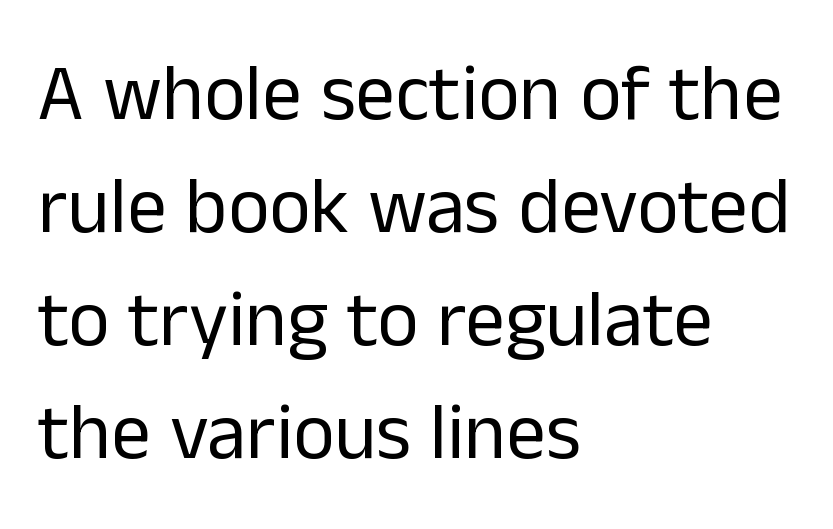
Q: Is the text bold? A: No.
Q: Is the text italic (slanted)? A: No, it is upright.
Q: Is the typeface a serif or a sans-serif typeface? A: Sans-serif.
Q: Is the text underlined? A: No.
Q: How is the paragraph aligned? A: Left-aligned.
Q: Is the spacing between letters normal or unusually wide? A: Normal.
Q: Is the spacing between lines tight, normal or loose? A: Normal.
Q: Width (condensed, normal, or wide)? A: Normal.
Q: Stroke contrast? A: Low.
Q: x-height? A: Medium.
Q: Monospaced? A: No.
